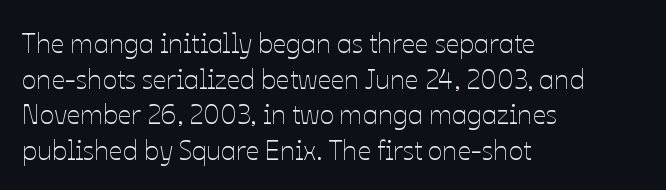
Notice how descenders clear the ascenders below comfortably — that's standard leading. Rule under the text: the space is simply empty. This rendering uses left alignment, leaving the right contour irregular. The type sits square on the baseline with zero lean. The font sits on the lighter half of the weight spectrum, regular included. The gaps between neighbouring characters are ordinary and unremarkable.
